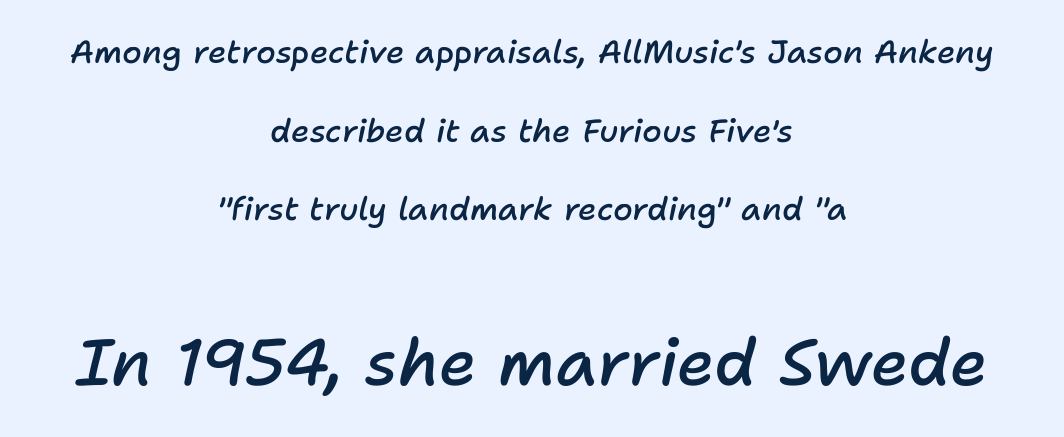
The image shows 65 px semibold type, italic (leaning right); set centered, loose line spacing (2.46x), normal letter spacing, not underlined; the second (bottom) block is 2.03x larger; low stroke contrast and a medium x-height.
